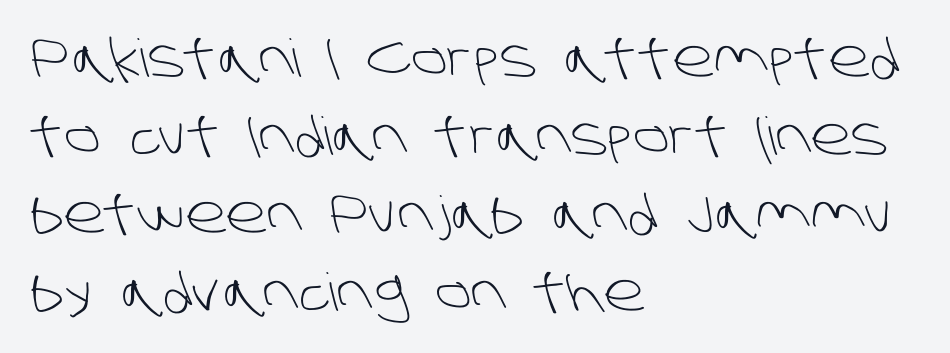
{"serif": "no", "bold": "no", "weight": "light", "width": "normal", "stroke_contrast": "low", "x_height": "large", "monospaced": "no", "underline": "no", "align": "left", "line_spacing": "normal", "line_spacing_ratio": 1.5, "letter_spacing": "normal", "letter_spacing_em": 0.0, "glyph_px": 52}
